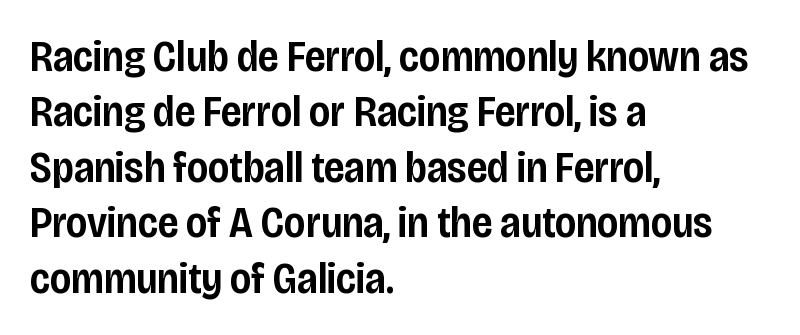
The image shows 44 px semibold, condensed sans-serif type, upright; set left-aligned, normal line spacing (1.26x), normal letter spacing, not underlined; low stroke contrast and a large x-height.
